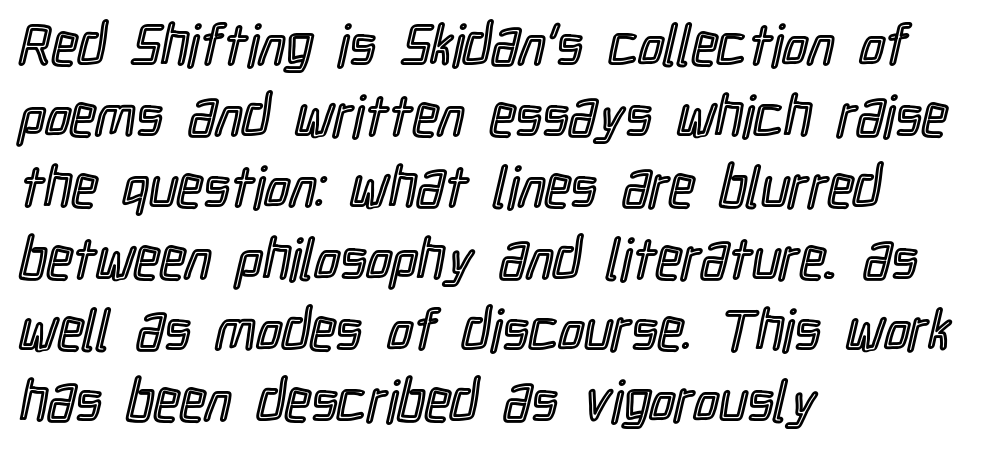
Looks like regular typesetting: each glyph gets only the width it needs. Has an underline been added? It has not. Leftover space on each line is placed entirely after the last word. The vertical gap from one line to the next is medium.
